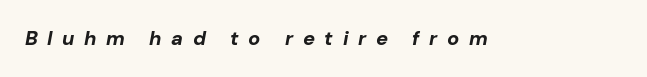
{"italic": "yes", "lean": "right", "slant_degrees": 10, "bold": "yes", "underline": "no", "letter_spacing": "wide", "letter_spacing_em": 0.48, "glyph_px": 20}
